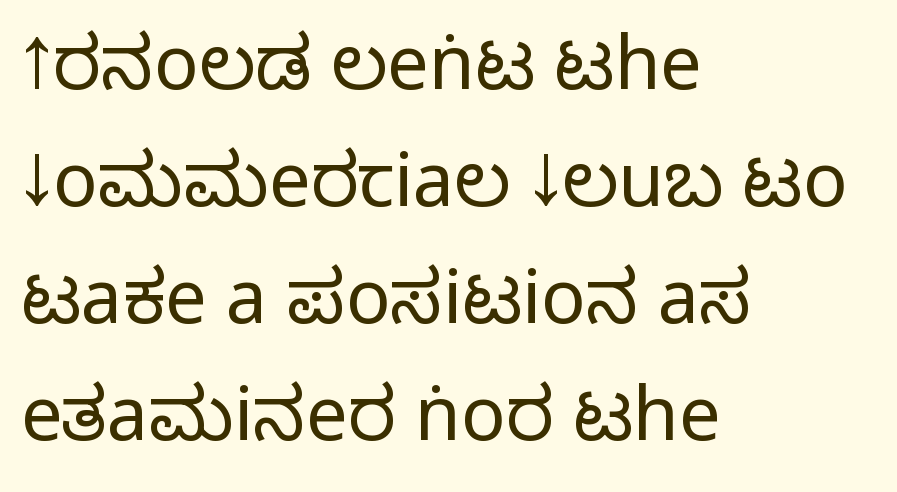
The image shows 74 px condensed sans-serif type, upright; set left-aligned, normal line spacing (1.58x), normal letter spacing, not underlined; medium stroke contrast.
